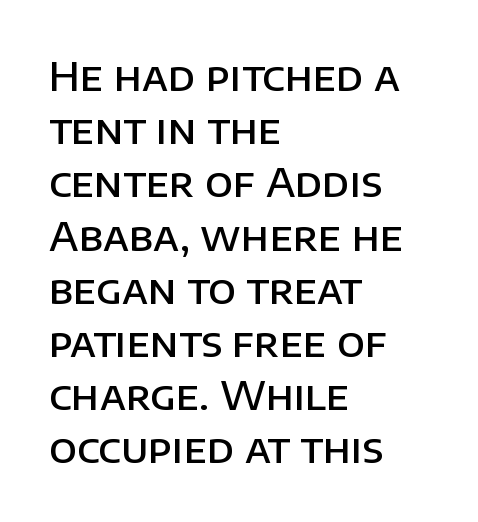
The image shows 40 px semibold sans-serif type, upright; set left-aligned, normal line spacing (1.33x), normal letter spacing, not underlined; low stroke contrast and a large x-height.
